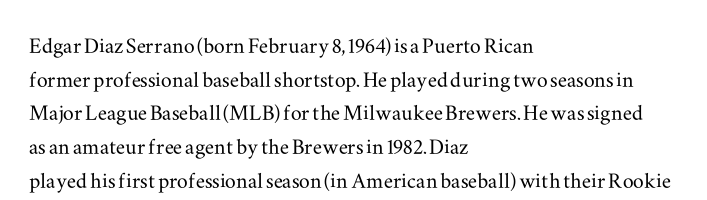
{"italic": "no", "underline": "no", "align": "left", "line_spacing": "normal", "line_spacing_ratio": 1.25, "letter_spacing": "normal", "letter_spacing_em": 0.0, "glyph_px": 27}
